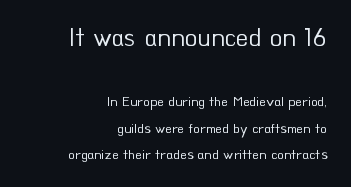
The image shows 26 px text type, upright; set right-aligned, loose line spacing (1.9x), normal letter spacing, not underlined; the first (top) block is 1.86x larger.
